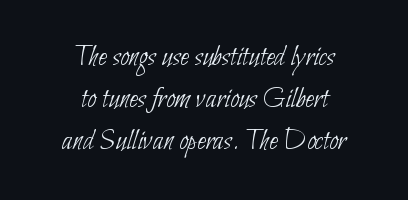
{"serif": "no", "bold": "no", "weight": "thin", "width": "condensed", "stroke_contrast": "low", "x_height": "small", "monospaced": "no", "underline": "no", "align": "center", "line_spacing": "normal", "line_spacing_ratio": 1.35, "letter_spacing": "normal", "letter_spacing_em": 0.0, "glyph_px": 31}
